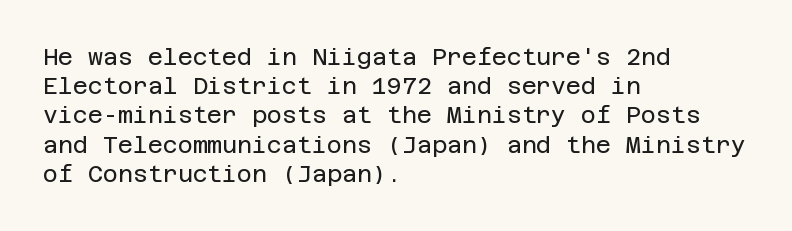
Q: Is the text bold? A: No.
Q: Is the text italic (slanted)? A: No, it is upright.
Q: Is the text underlined? A: No.
Q: How is the paragraph aligned? A: Left-aligned.
Q: Is the spacing between letters normal or unusually wide? A: Normal.
Q: Is the spacing between lines tight, normal or loose? A: Normal.
